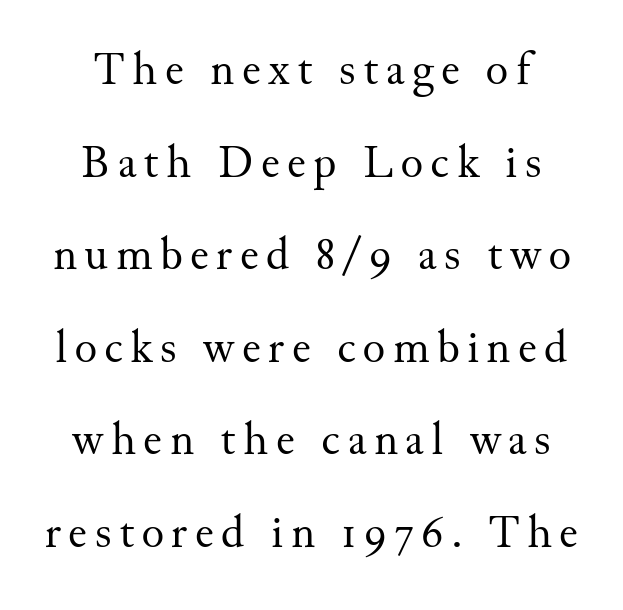
The image shows 47 px regular-weight serif type, upright; set loose line spacing (1.97x), not underlined; medium stroke contrast and a small x-height.
